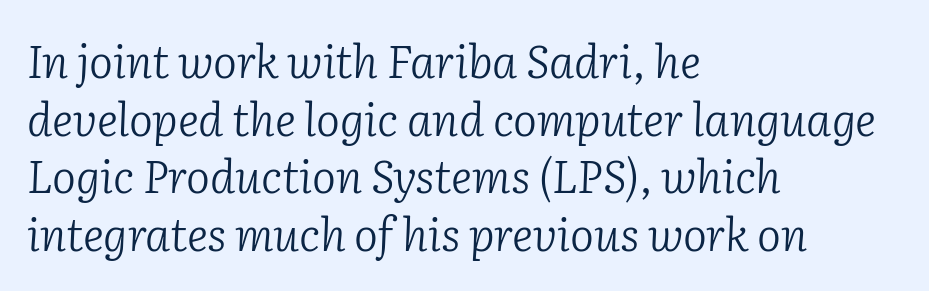
The image shows 45 px light serif type, italic (leaning right); set left-aligned, normal line spacing (1.28x), normal letter spacing, not underlined; low stroke contrast and a medium x-height.
